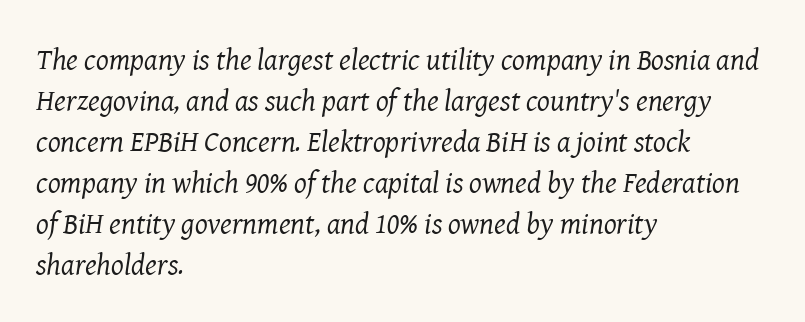
Students, observe: this is what conventionally led text looks like. Spacing between characters is what you'd get straight out of the box. Spacing verdict: proportional, widths tailored to each character. The face used here has a pronounced slope to its letters. The string is rendered with underlining switched off.
